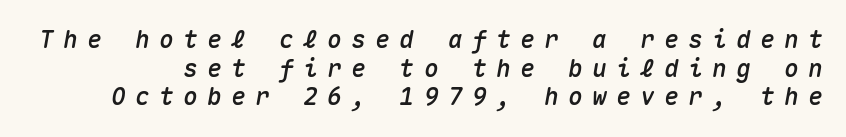
The image shows 24 px text type, italic (leaning right); set line spacing 1.19x, unusually wide letter spacing (+0.4 em), not underlined.
